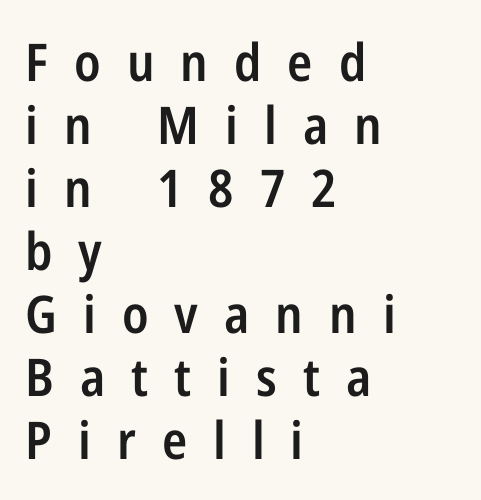
{"serif": "no", "italic": "no", "bold": "semi", "weight": "semibold", "width": "condensed", "stroke_contrast": "low", "x_height": "medium", "monospaced": "no", "underline": "no", "align": "left", "line_spacing_ratio": 1.21, "letter_spacing": "wide", "letter_spacing_em": 0.5, "glyph_px": 52}
